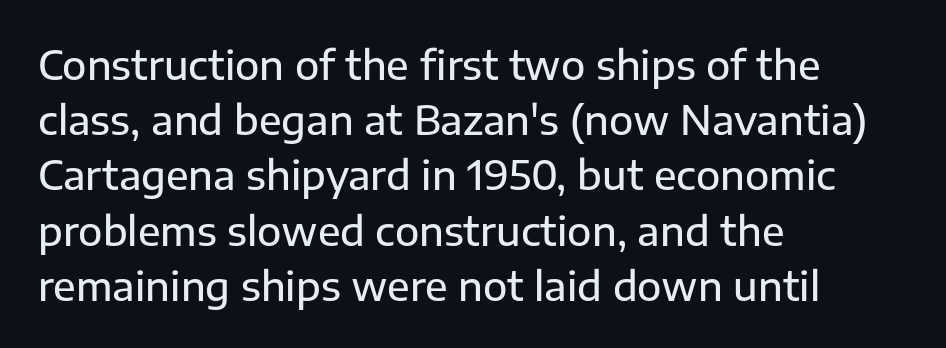
Q: Is the text italic (slanted)? A: No, it is upright.
Q: Is the typeface a serif or a sans-serif typeface? A: Sans-serif.
Q: Is the text underlined? A: No.
Q: How is the paragraph aligned? A: Left-aligned.
Q: Is the spacing between letters normal or unusually wide? A: Normal.
Q: Is the spacing between lines tight, normal or loose? A: Normal.
Q: Width (condensed, normal, or wide)? A: Normal.
Q: Stroke contrast? A: Low.
Q: x-height? A: Medium.
Q: Monospaced? A: No.
